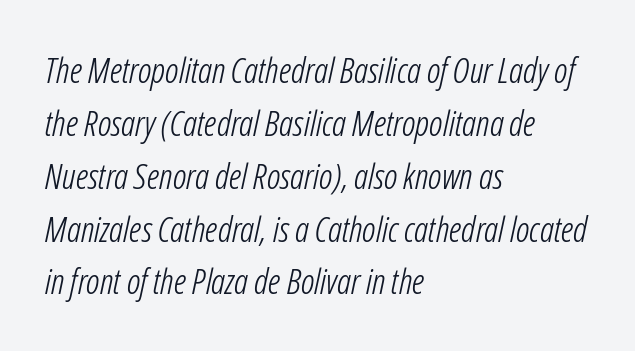
The image shows 35 px light, condensed type, italic (leaning right); set left-aligned, normal line spacing (1.51x), normal letter spacing, not underlined; low stroke contrast and a medium x-height.
